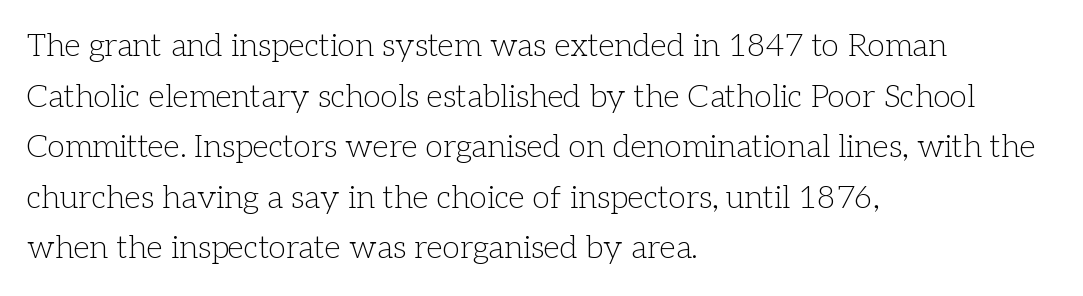
{"serif": "yes", "italic": "no", "bold": "no", "weight": "light", "width": "normal", "stroke_contrast": "low", "x_height": "medium", "monospaced": "no", "underline": "no", "align": "left", "line_spacing": "normal", "line_spacing_ratio": 1.58, "letter_spacing": "normal", "letter_spacing_em": 0.0, "glyph_px": 32}
